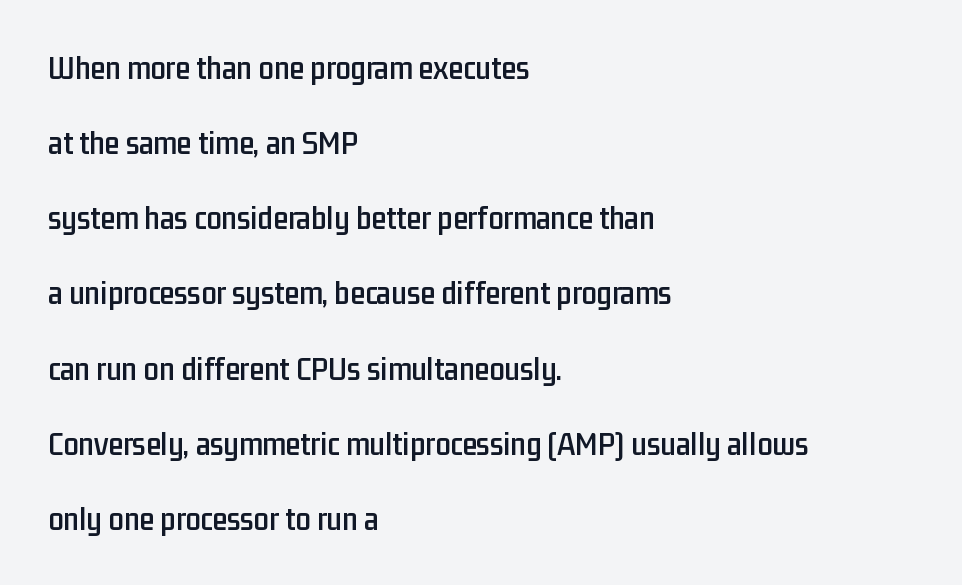
Q: Is the text italic (slanted)? A: No, it is upright.
Q: Is the typeface a serif or a sans-serif typeface? A: Sans-serif.
Q: Is the text underlined? A: No.
Q: How is the paragraph aligned? A: Left-aligned.
Q: Is the spacing between letters normal or unusually wide? A: Normal.
Q: Is the spacing between lines tight, normal or loose? A: Loose.
Q: Width (condensed, normal, or wide)? A: Condensed.
Q: Stroke contrast? A: Low.
Q: x-height? A: Medium.
Q: Monospaced? A: No.
